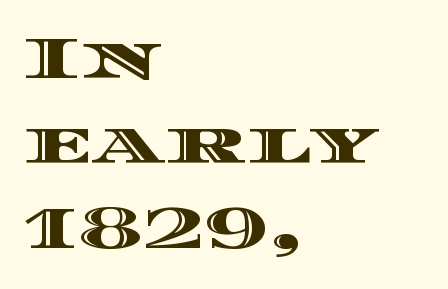
Q: Is the text italic (slanted)? A: No, it is upright.
Q: Is the text underlined? A: No.
Q: How is the paragraph aligned? A: Left-aligned.
Q: Is the spacing between letters normal or unusually wide? A: Normal.
Q: Is the spacing between lines tight, normal or loose? A: Normal.
Q: Width (condensed, normal, or wide)? A: Wide.
Q: x-height? A: Large.
Q: Monospaced? A: No.
